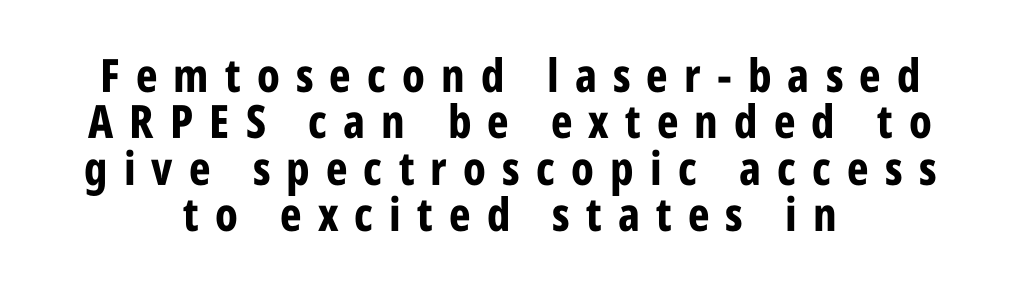
The image shows 46 px bold, condensed sans-serif type, upright; set centered, tight line spacing (1.01x), unusually wide letter spacing (+0.35 em), not underlined; low stroke contrast and a large x-height.
